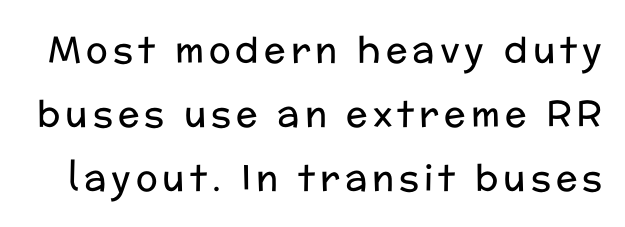
Q: Is the text bold? A: No.
Q: Is the text italic (slanted)? A: No, it is upright.
Q: Is the typeface a serif or a sans-serif typeface? A: Sans-serif.
Q: Is the text underlined? A: No.
Q: Width (condensed, normal, or wide)? A: Normal.
Q: Stroke contrast? A: Low.
Q: x-height? A: Medium.
Q: Monospaced? A: No.
